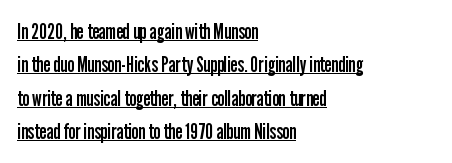
Q: Is the text bold? A: No.
Q: Is the text italic (slanted)? A: No, it is upright.
Q: Is the text underlined? A: Yes.
Q: How is the paragraph aligned? A: Left-aligned.
Q: Is the spacing between letters normal or unusually wide? A: Normal.
Q: Is the spacing between lines tight, normal or loose? A: Normal.
